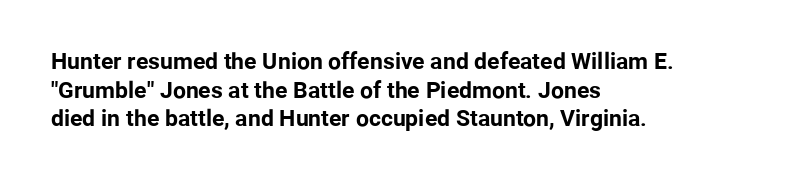
Q: Is the text bold? A: Yes.
Q: Is the text italic (slanted)? A: No, it is upright.
Q: Is the text underlined? A: No.
Q: How is the paragraph aligned? A: Left-aligned.
Q: Is the spacing between letters normal or unusually wide? A: Normal.
Q: Is the spacing between lines tight, normal or loose? A: Normal.
